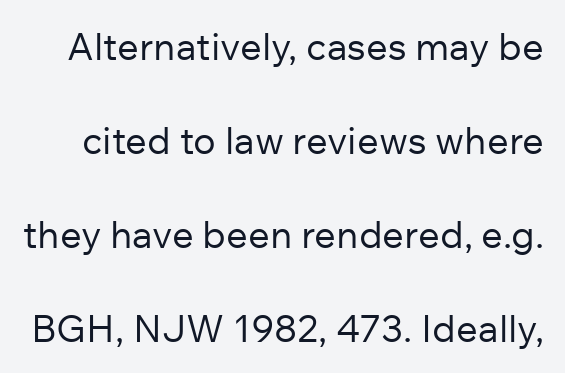
The image shows 38 px regular-weight sans-serif type, upright; set loose line spacing (2.47x), normal letter spacing, not underlined; low stroke contrast and a medium x-height.
